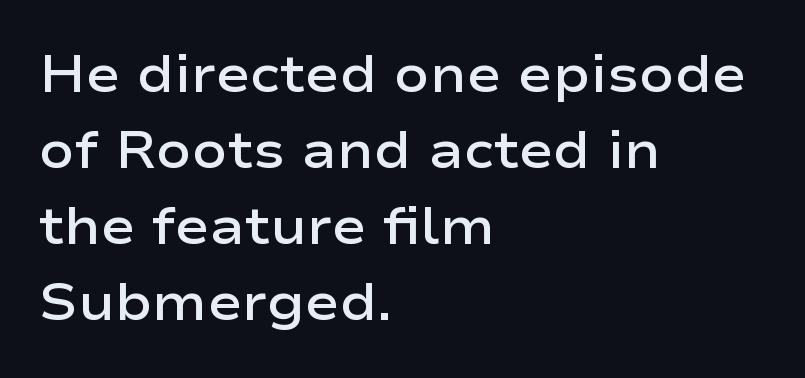
{"serif": "no", "italic": "no", "bold": "semi", "weight": "semibold", "width": "wide", "stroke_contrast": "low", "x_height": "medium", "monospaced": "no", "underline": "no", "align": "left", "line_spacing": "normal", "line_spacing_ratio": 1.46, "letter_spacing": "normal", "letter_spacing_em": 0.0, "glyph_px": 52}
